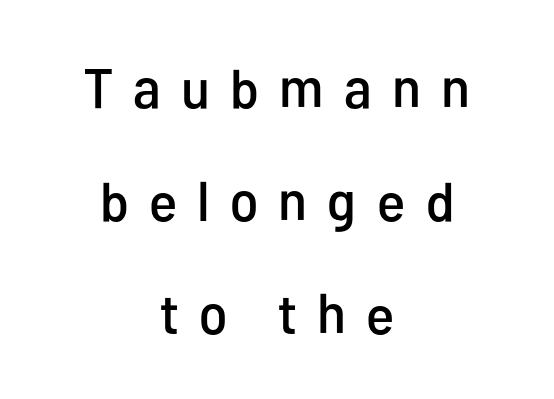
{"serif": "no", "italic": "no", "width": "condensed", "stroke_contrast": "low", "x_height": "medium", "monospaced": "no", "underline": "no", "align": "center", "line_spacing": "loose", "line_spacing_ratio": 2.02, "letter_spacing": "wide", "letter_spacing_em": 0.36, "glyph_px": 56}
